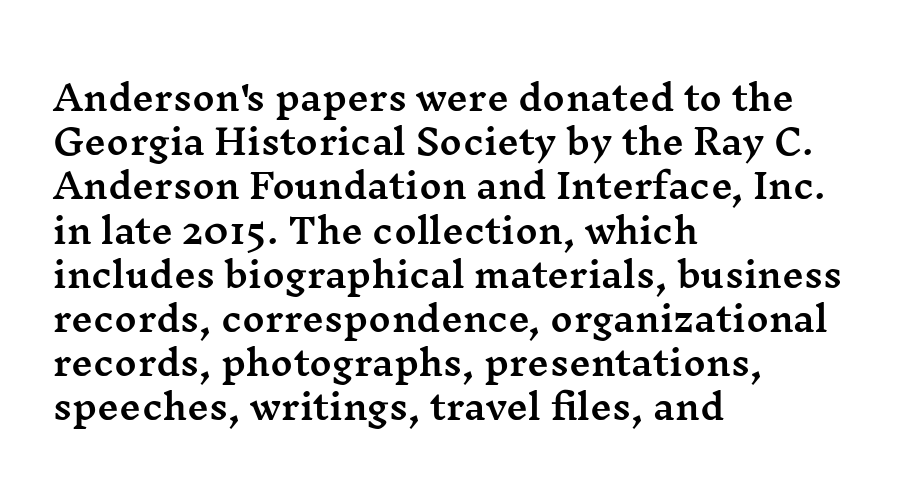
A clean baseline with only descenders dipping below it. A serif font was chosen for this passage. The letters advance in unequal steps, a hallmark of proportional type. Each line starts at the same left margin while the right side varies. Posture: vertical.
